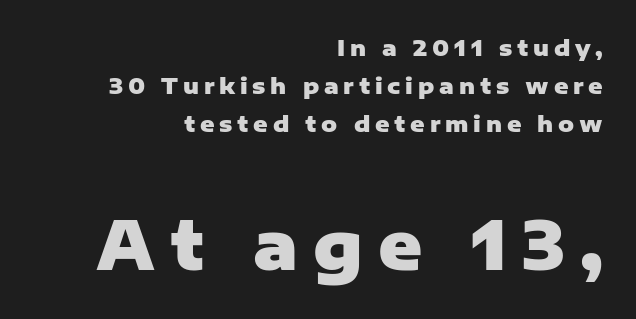
Q: Is the text bold? A: Yes.
Q: Is the text italic (slanted)? A: No, it is upright.
Q: Is the typeface a serif or a sans-serif typeface? A: Sans-serif.
Q: Is the text underlined? A: No.
Q: How is the paragraph aligned? A: Right-aligned.
Q: Is the spacing between letters normal or unusually wide? A: Unusually wide.
Q: Which block of text is set in a larger size, the first (top) or the second (bottom)? A: The second (bottom) one.
Q: Width (condensed, normal, or wide)? A: Normal.
Q: Stroke contrast? A: Low.
Q: x-height? A: Medium.
Q: Monospaced? A: No.
